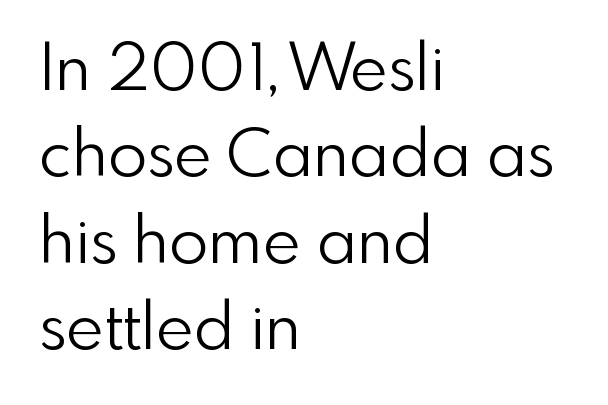
{"serif": "no", "italic": "no", "bold": "no", "weight": "light", "width": "normal", "x_height": "small", "monospaced": "no", "underline": "no", "align": "left", "line_spacing": "normal", "line_spacing_ratio": 1.33, "letter_spacing": "normal", "letter_spacing_em": 0.0, "glyph_px": 65}
